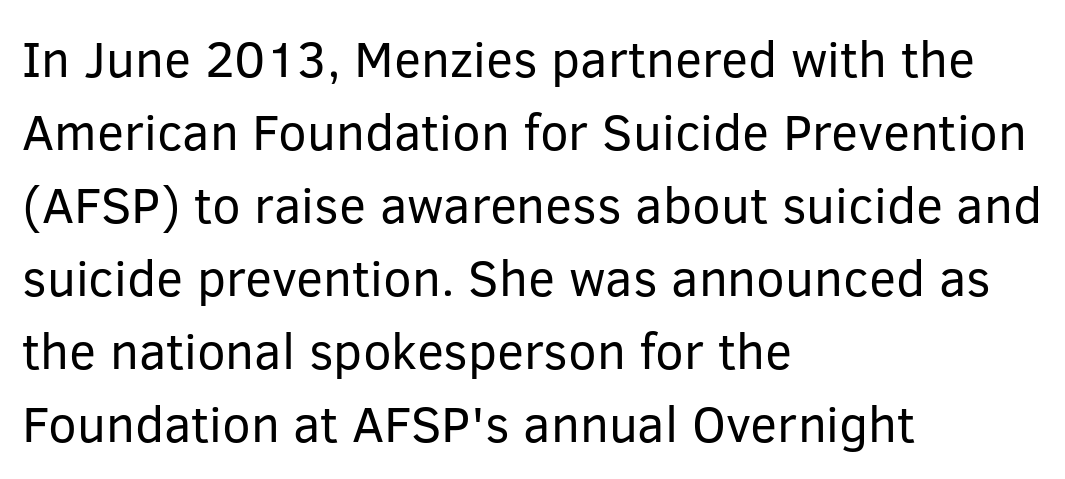
Q: Is the text bold? A: No.
Q: Is the text italic (slanted)? A: No, it is upright.
Q: Is the typeface a serif or a sans-serif typeface? A: Sans-serif.
Q: Is the text underlined? A: No.
Q: How is the paragraph aligned? A: Left-aligned.
Q: Is the spacing between letters normal or unusually wide? A: Normal.
Q: Is the spacing between lines tight, normal or loose? A: Normal.
Q: Width (condensed, normal, or wide)? A: Normal.
Q: Stroke contrast? A: Low.
Q: x-height? A: Medium.
Q: Monospaced? A: No.
